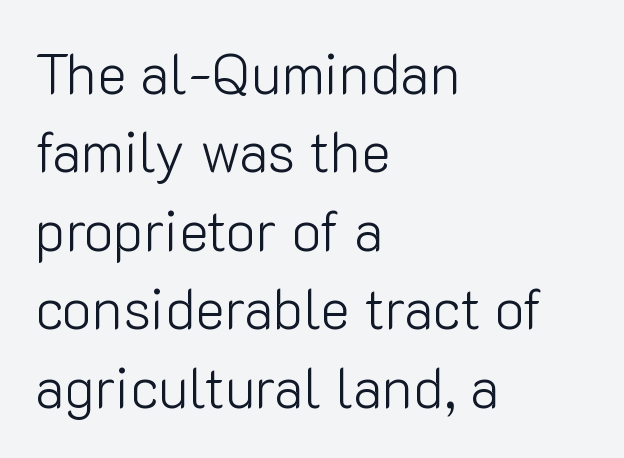
{"serif": "no", "italic": "no", "bold": "no", "weight": "light", "width": "normal", "stroke_contrast": "low", "x_height": "medium", "monospaced": "no", "underline": "no", "align": "left", "line_spacing": "normal", "line_spacing_ratio": 1.4, "letter_spacing": "normal", "letter_spacing_em": 0.0, "glyph_px": 56}
